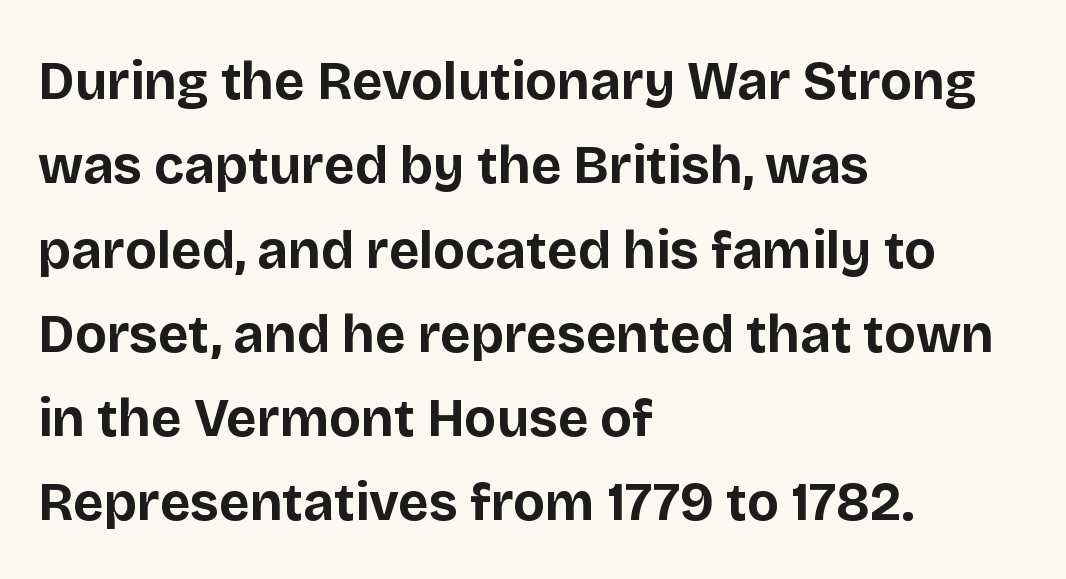
{"serif": "no", "italic": "no", "bold": "yes", "weight": "bold", "width": "normal", "stroke_contrast": "low", "x_height": "large", "monospaced": "no", "underline": "no", "align": "left", "line_spacing": "normal", "line_spacing_ratio": 1.59, "letter_spacing": "normal", "letter_spacing_em": 0.0, "glyph_px": 53}
